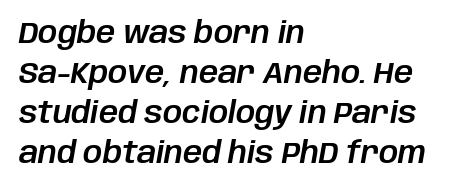
The image shows 30 px text type, italic (leaning right); set left-aligned, normal line spacing (1.33x), normal letter spacing, not underlined; low stroke contrast and a large x-height.
